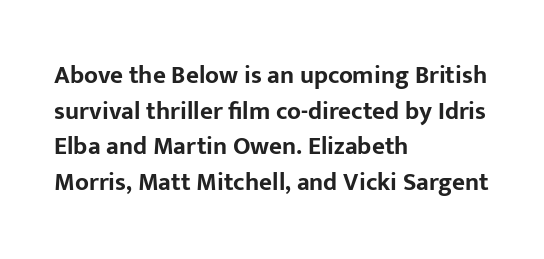
The image shows 25 px bold type, upright; set left-aligned, normal line spacing (1.43x), normal letter spacing, not underlined.
